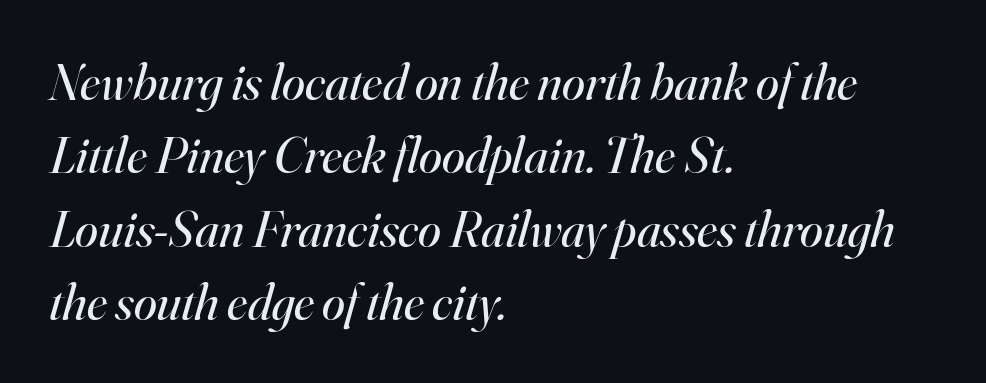
The image shows 52 px regular-weight serif type, italic (leaning right); set left-aligned, normal line spacing (1.41x), normal letter spacing, not underlined; high stroke contrast and a small x-height.
